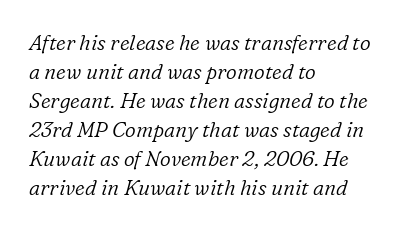
The image shows 21 px text type, italic (leaning right); set left-aligned, normal line spacing (1.38x), normal letter spacing, not underlined.
